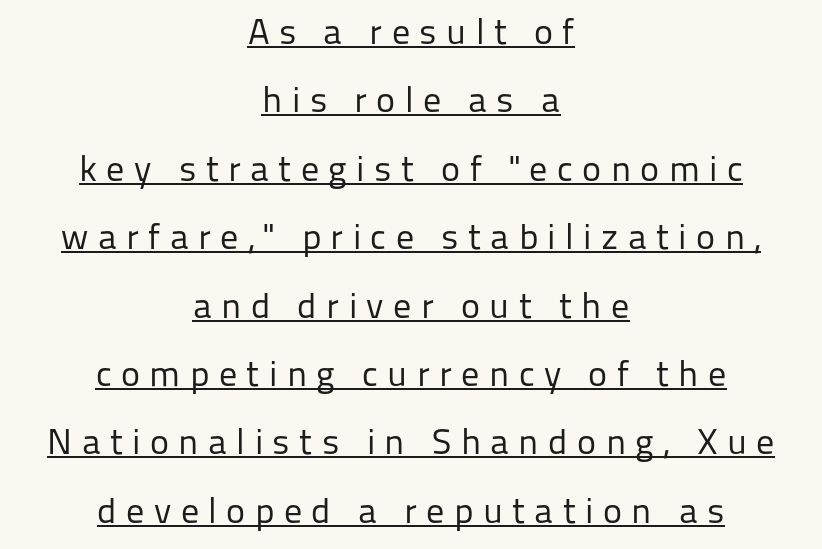
Q: Is the text bold? A: No.
Q: Is the text italic (slanted)? A: No, it is upright.
Q: Is the typeface a serif or a sans-serif typeface? A: Sans-serif.
Q: Is the text underlined? A: Yes.
Q: How is the paragraph aligned? A: Centered.
Q: Is the spacing between letters normal or unusually wide? A: Unusually wide.
Q: Is the spacing between lines tight, normal or loose? A: Loose.
Q: Width (condensed, normal, or wide)? A: Normal.
Q: Stroke contrast? A: Low.
Q: x-height? A: Medium.
Q: Monospaced? A: No.
